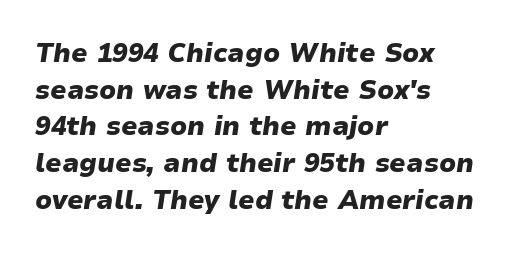
Q: Is the text bold? A: Yes.
Q: Is the text italic (slanted)? A: Yes, it leans right by about 9 degrees.
Q: Is the text underlined? A: No.
Q: How is the paragraph aligned? A: Left-aligned.
Q: Is the spacing between letters normal or unusually wide? A: Normal.
Q: Is the spacing between lines tight, normal or loose? A: Normal.
